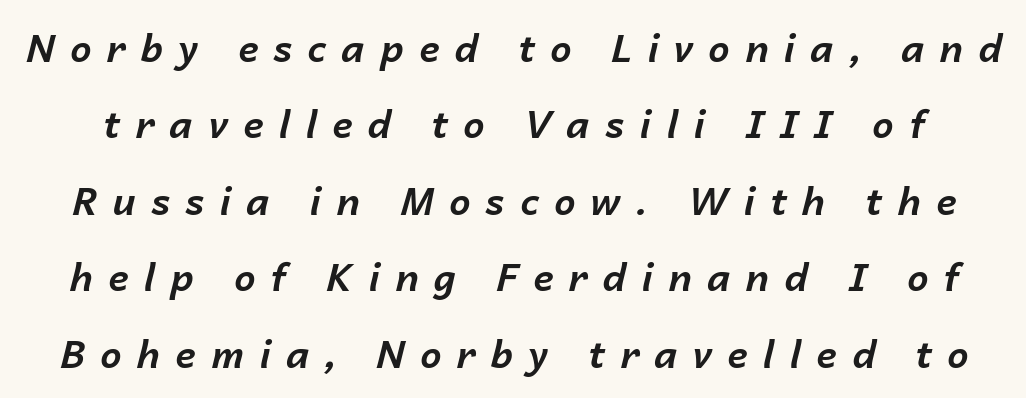
This rendering features lettering with no underline. These lines are rendered in a variable-pitch font. Rows of type keep a wide berth in the vertical direction. Italic? Definitely — the glyphs are oblique. Emphasis by weight is at full strength: bold. The letterforms stand isolated, each surrounded by extra space.
